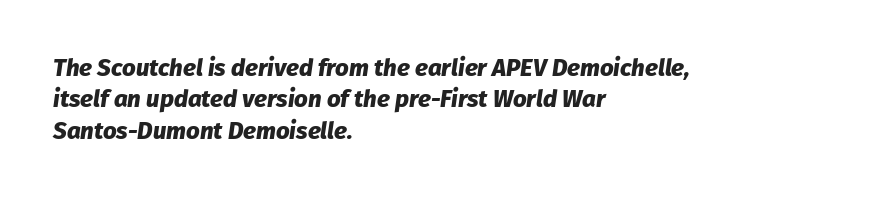
The image shows 24 px bold type, italic (leaning right); set left-aligned, normal line spacing (1.31x), normal letter spacing, not underlined.
